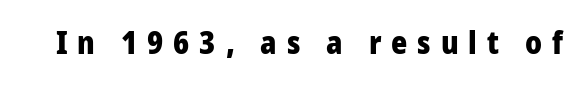
I'd call this a sans setting — the letters go barefoot. Note the varied advance widths — an 'i' is clearly narrower than an 'm'. Set as a true bold cut, around the 700 mark. The tracking reads as deliberately expanded to a designer's eye. Quick note: not italic, upright.
